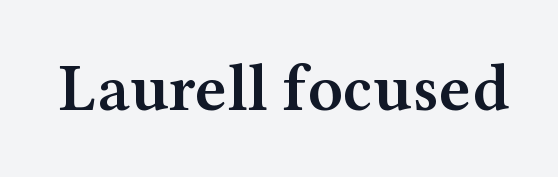
The image shows 67 px semibold, wide serif type, upright; set normal letter spacing, not underlined; medium stroke contrast and a medium x-height.
